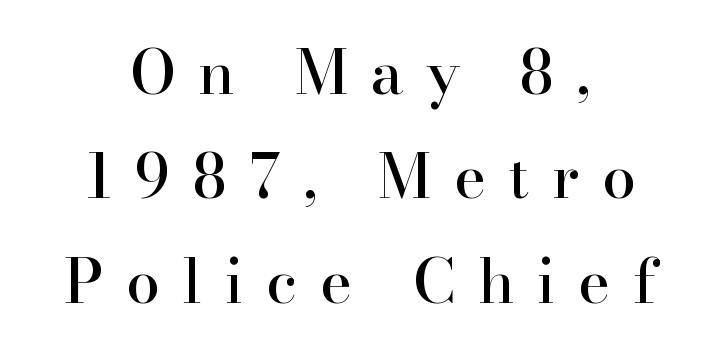
Check where the strokes stop: tiny serifs finish them off. Compared with typical body copy, the letter spacing here is much looser. The type sits square on the baseline with zero lean. Rule under the text: the space is simply empty. Is this a fixed-width face? No — the glyphs have proportional, varying widths. Casual observation: everything's sitting right in the middle.
